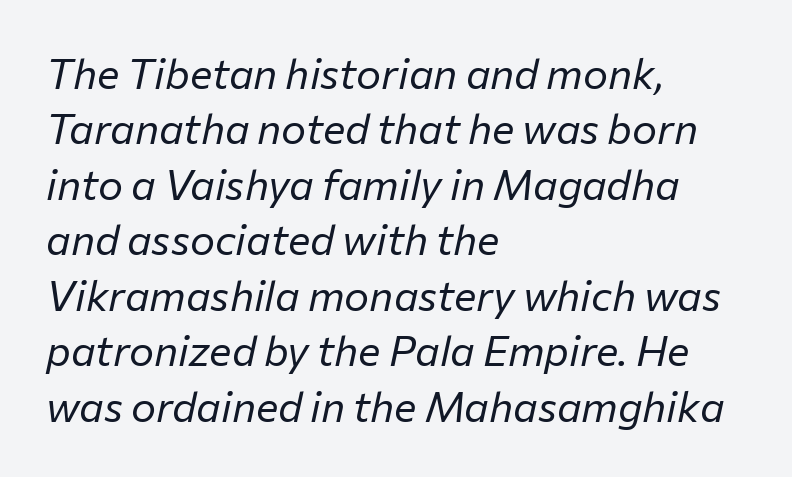
{"italic": "yes", "lean": "right", "slant_degrees": 12, "bold": "no", "weight": "regular", "width": "normal", "stroke_contrast": "low", "x_height": "medium", "monospaced": "no", "underline": "no", "align": "left", "line_spacing": "normal", "line_spacing_ratio": 1.32, "letter_spacing": "normal", "letter_spacing_em": 0.0, "glyph_px": 42}
